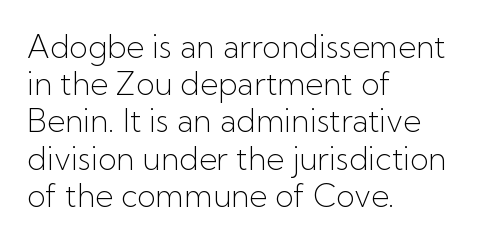
{"serif": "no", "italic": "no", "bold": "no", "weight": "light", "width": "normal", "stroke_contrast": "low", "x_height": "medium", "monospaced": "no", "underline": "no", "align": "left", "line_spacing_ratio": 1.2, "letter_spacing": "normal", "letter_spacing_em": 0.0, "glyph_px": 31}
